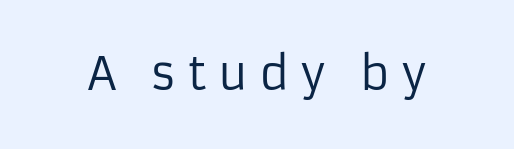
{"serif": "no", "italic": "no", "bold": "no", "weight": "regular", "width": "normal", "stroke_contrast": "low", "x_height": "medium", "monospaced": "no", "underline": "no", "letter_spacing": "wide", "letter_spacing_em": 0.25, "glyph_px": 45}
